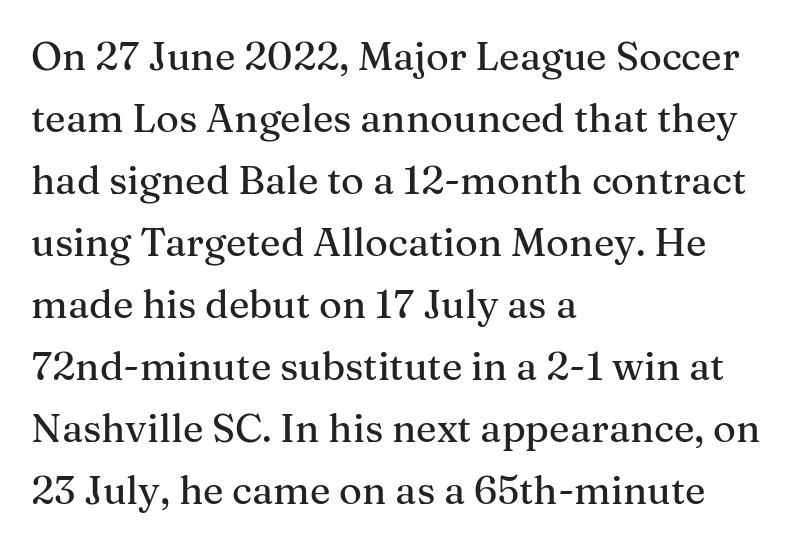
{"serif": "yes", "italic": "no", "width": "normal", "stroke_contrast": "medium", "x_height": "medium", "monospaced": "no", "underline": "no", "align": "left", "line_spacing": "normal", "line_spacing_ratio": 1.59, "letter_spacing": "normal", "letter_spacing_em": 0.0, "glyph_px": 39}
